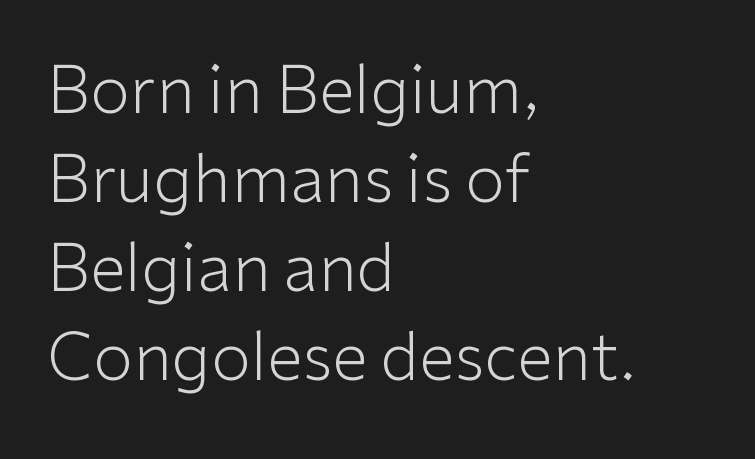
The image shows 65 px light sans-serif type, upright; set left-aligned, normal line spacing (1.37x), normal letter spacing, not underlined; low stroke contrast and a medium x-height.
